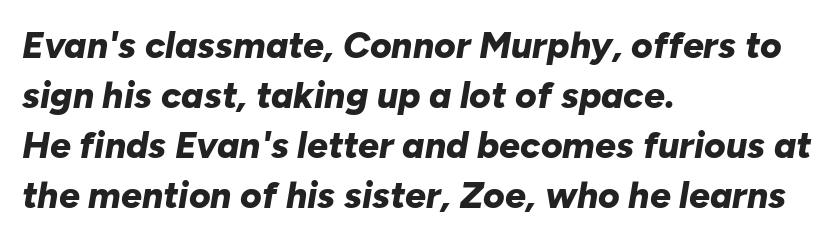
The characters look thick and weighty, a clear bold. Spacing between characters is what you'd get straight out of the box. The whole block is typeset with a tilt. Each letter keeps its own natural width here, so spacing adapts to shape.
